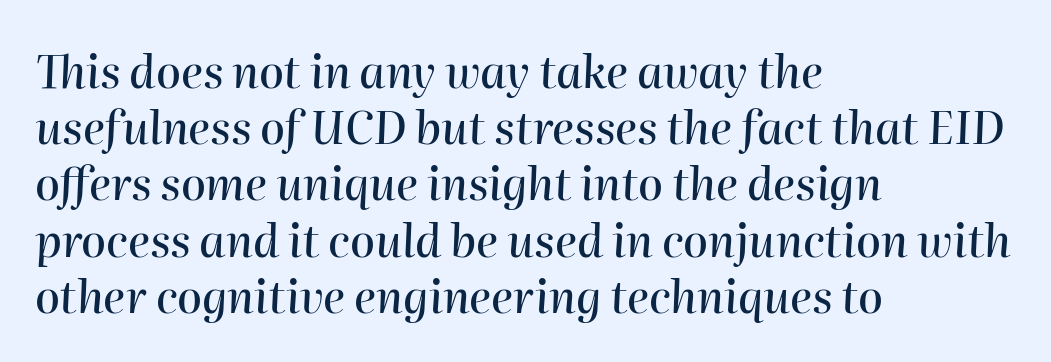
Q: Is the text italic (slanted)? A: Yes, it leans right by about 2 degrees.
Q: Is the text underlined? A: No.
Q: How is the paragraph aligned? A: Left-aligned.
Q: Is the spacing between letters normal or unusually wide? A: Normal.
Q: Is the spacing between lines tight, normal or loose? A: Normal.
Q: Width (condensed, normal, or wide)? A: Normal.
Q: Stroke contrast? A: High.
Q: x-height? A: Medium.
Q: Monospaced? A: No.
